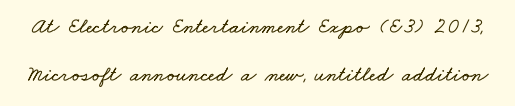
{"underline": "no", "line_spacing": "loose", "line_spacing_ratio": 2.19, "letter_spacing": "normal", "letter_spacing_em": 0.0, "glyph_px": 22}
